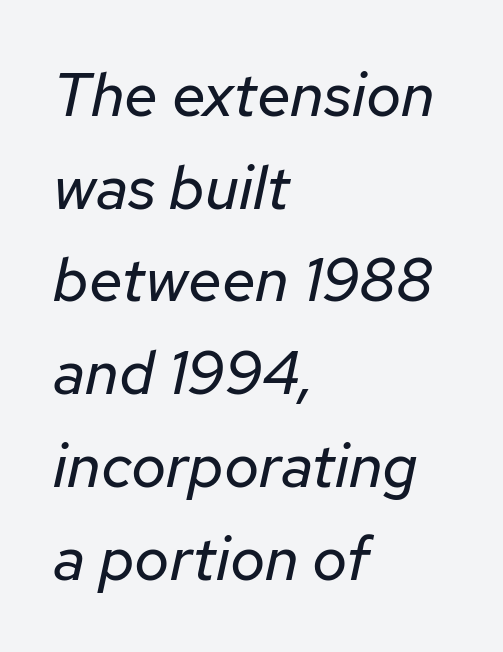
The face used here has a pronounced slope to its letters. The rag falls on the right side of this text block. The line-height multiplier appears to be the usual default. Nobody touched the tracking dial on this one.
